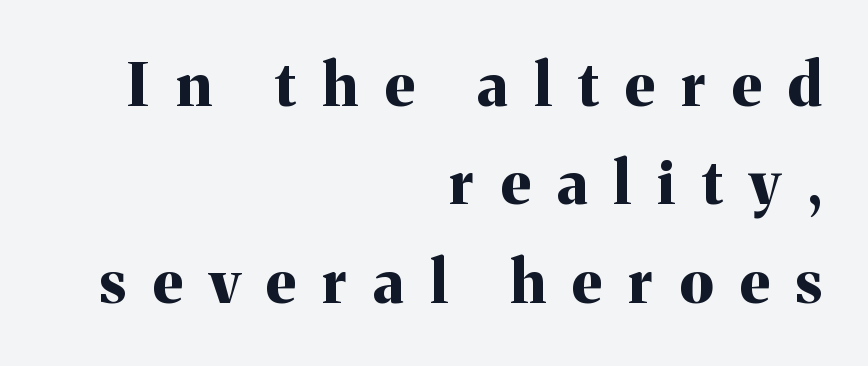
Q: Is the text bold? A: Yes.
Q: Is the text italic (slanted)? A: No, it is upright.
Q: Is the typeface a serif or a sans-serif typeface? A: Serif.
Q: Is the text underlined? A: No.
Q: How is the paragraph aligned? A: Right-aligned.
Q: Is the spacing between letters normal or unusually wide? A: Unusually wide.
Q: Is the spacing between lines tight, normal or loose? A: Normal.
Q: Width (condensed, normal, or wide)? A: Normal.
Q: Stroke contrast? A: Medium.
Q: x-height? A: Medium.
Q: Monospaced? A: No.
